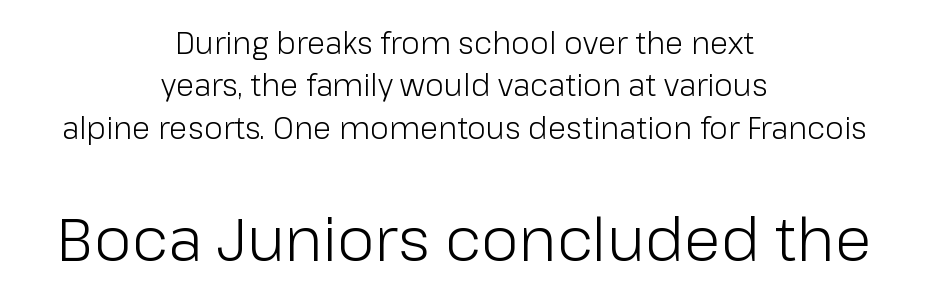
{"serif": "no", "italic": "no", "bold": "no", "weight": "light", "width": "normal", "stroke_contrast": "low", "x_height": "medium", "monospaced": "no", "underline": "no", "align": "center", "line_spacing": "normal", "line_spacing_ratio": 1.41, "letter_spacing": "normal", "letter_spacing_em": 0.0, "larger_block": "second", "size_ratio": 2.0, "glyph_px": 60}
